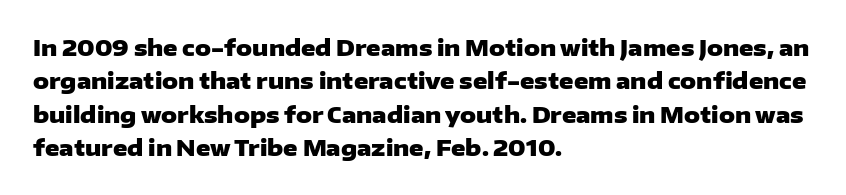
The image shows 22 px bold type, upright; set left-aligned, normal line spacing (1.52x), normal letter spacing, not underlined.
